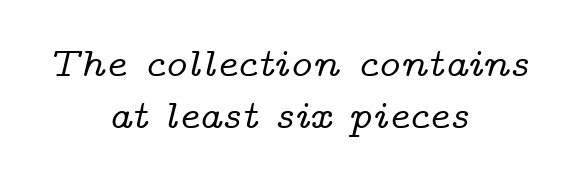
The image shows 40 px wide serif type, italic (leaning right); set centered, normal line spacing (1.31x), normal letter spacing, not underlined; low stroke contrast and a medium x-height.
